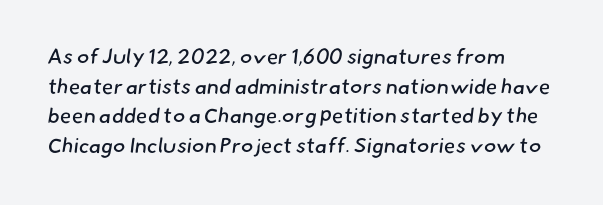
Q: Is the text bold? A: No.
Q: Is the text underlined? A: No.
Q: How is the paragraph aligned? A: Left-aligned.
Q: Is the spacing between letters normal or unusually wide? A: Normal.
Q: Is the spacing between lines tight, normal or loose? A: Normal.
